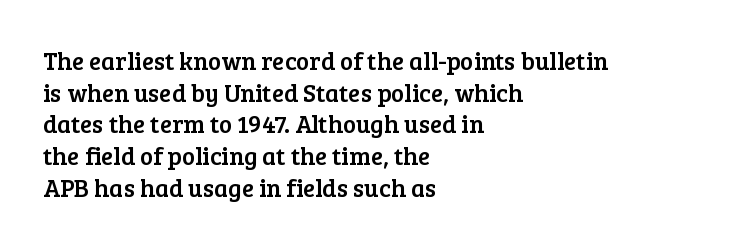
{"italic": "no", "underline": "no", "align": "left", "line_spacing": "normal", "line_spacing_ratio": 1.27, "letter_spacing": "normal", "letter_spacing_em": 0.0, "glyph_px": 25}
